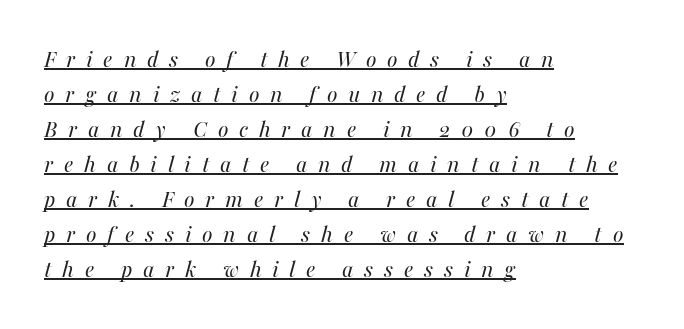
Nothing heavy about these letters — not bold at all. Letter spacing: wide. Regarding leading, the lines here are spaced in the standard way. The glyphs are accompanied by a horizontal stroke just below them. Posture: slanted.
